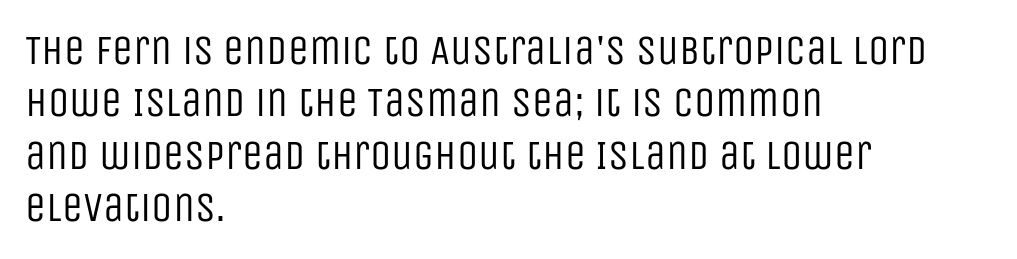
Q: Is the text bold? A: No.
Q: Is the text italic (slanted)? A: No, it is upright.
Q: Is the typeface a serif or a sans-serif typeface? A: Sans-serif.
Q: Is the text underlined? A: No.
Q: How is the paragraph aligned? A: Left-aligned.
Q: Is the spacing between letters normal or unusually wide? A: Normal.
Q: Is the spacing between lines tight, normal or loose? A: Normal.
Q: Width (condensed, normal, or wide)? A: Condensed.
Q: Stroke contrast? A: Low.
Q: x-height? A: Large.
Q: Monospaced? A: No.
